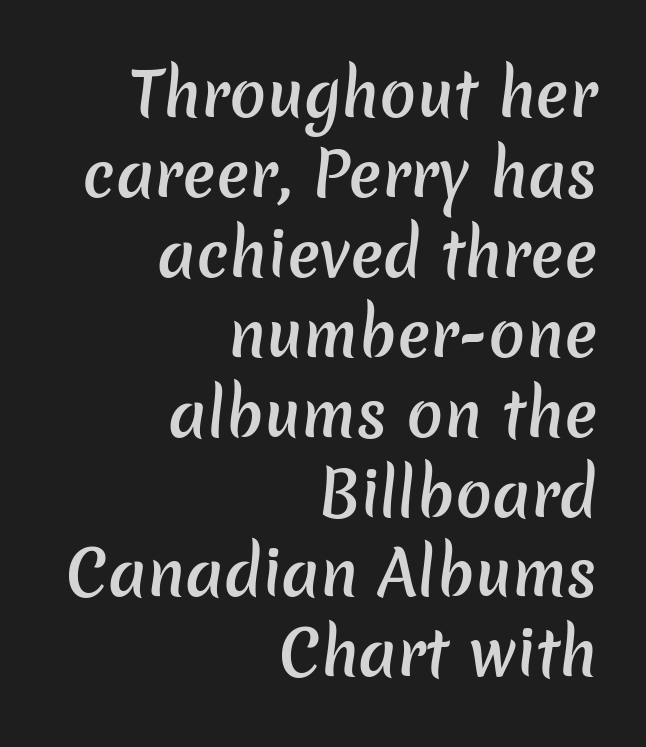
The image shows 61 px semibold sans-serif type; set right-aligned, normal line spacing (1.31x), normal letter spacing, not underlined; low stroke contrast and a medium x-height.
